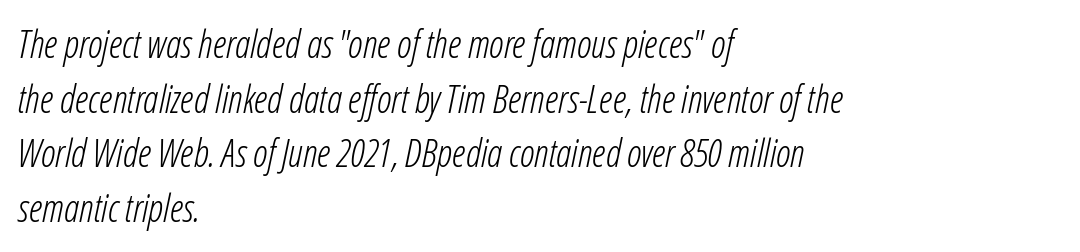
The image shows 38 px light, condensed type, italic (leaning right); set left-aligned, normal line spacing (1.44x), normal letter spacing, not underlined; low stroke contrast and a medium x-height.
